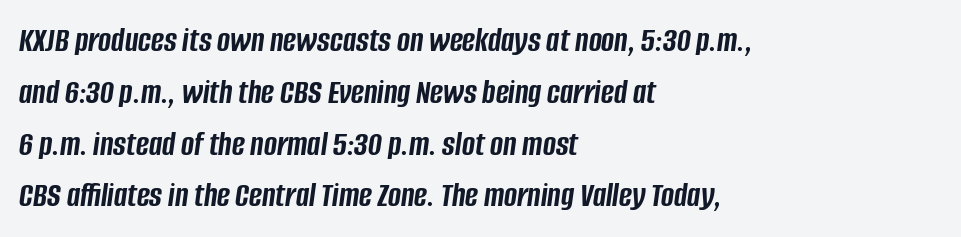
Q: Is the text bold? A: Yes.
Q: Is the text italic (slanted)? A: Yes, it leans right by about 8 degrees.
Q: Is the text underlined? A: No.
Q: How is the paragraph aligned? A: Left-aligned.
Q: Is the spacing between letters normal or unusually wide? A: Normal.
Q: Is the spacing between lines tight, normal or loose? A: Normal.
Q: Width (condensed, normal, or wide)? A: Condensed.
Q: Stroke contrast? A: Low.
Q: x-height? A: Large.
Q: Monospaced? A: No.
